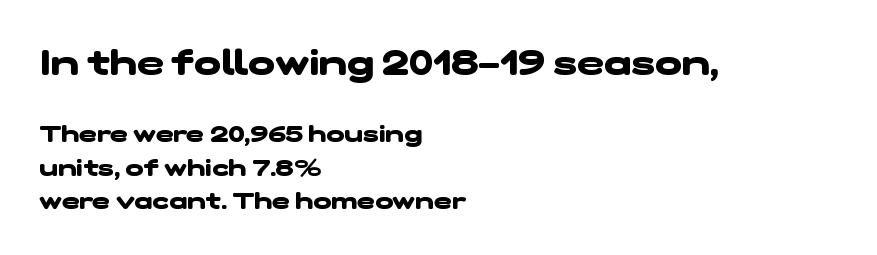
Heavy-handed strokes throughout: this text is bold. Summary of vertical rhythm: regular, with standard interline spacing. Think of a printed novel: that variable character pitch is what you see here. Caption: standard tracking, unaltered. This sample uses a sans-serif face.
